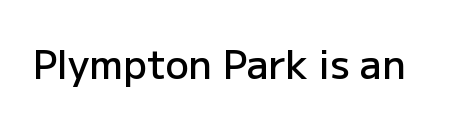
Q: Is the text bold? A: Semi-bold.
Q: Is the text italic (slanted)? A: No, it is upright.
Q: Is the typeface a serif or a sans-serif typeface? A: Sans-serif.
Q: Is the text underlined? A: No.
Q: Is the spacing between letters normal or unusually wide? A: Normal.
Q: Width (condensed, normal, or wide)? A: Normal.
Q: Stroke contrast? A: Low.
Q: x-height? A: Medium.
Q: Monospaced? A: No.
